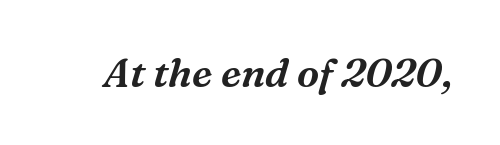
Looks like regular typesetting: each glyph gets only the width it needs. Italic? Definitely — the glyphs are oblique. The characters display serif detailing at their extremities. Glance below the letters and you will spot only blank space.
